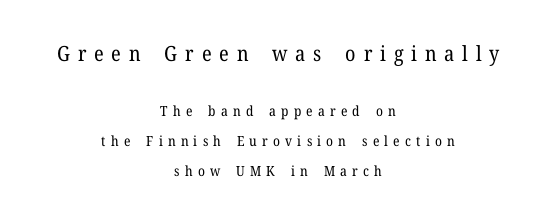
{"italic": "no", "bold": "no", "underline": "no", "align": "center", "line_spacing": "loose", "line_spacing_ratio": 2.15, "letter_spacing": "wide", "letter_spacing_em": 0.37, "larger_block": "first", "size_ratio": 1.5, "glyph_px": 21}
